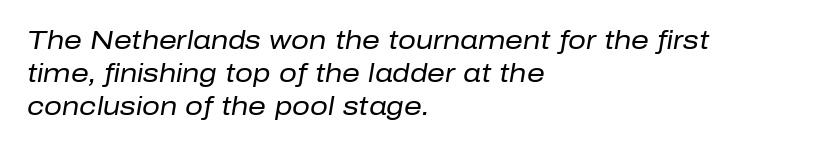
{"italic": "yes", "lean": "right", "slant_degrees": 10, "bold": "no", "underline": "no", "align": "left", "line_spacing": "normal", "line_spacing_ratio": 1.32, "letter_spacing": "normal", "letter_spacing_em": 0.0, "glyph_px": 25}
